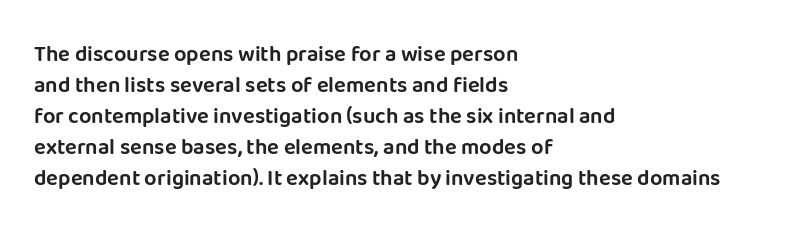
The image shows 22 px text type, upright; set left-aligned, normal line spacing (1.41x), normal letter spacing, not underlined.
